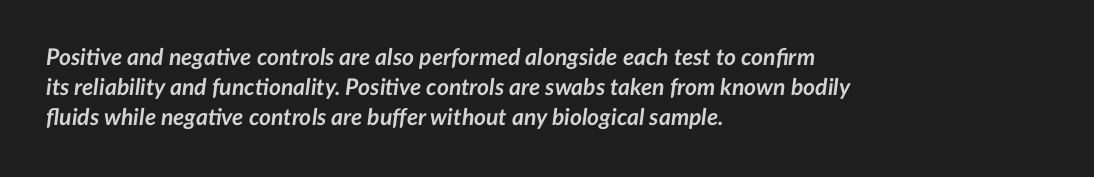
{"italic": "yes", "lean": "right", "slant_degrees": 7, "bold": "yes", "underline": "no", "align": "left", "line_spacing": "normal", "line_spacing_ratio": 1.31, "letter_spacing": "normal", "letter_spacing_em": 0.0, "glyph_px": 23}
